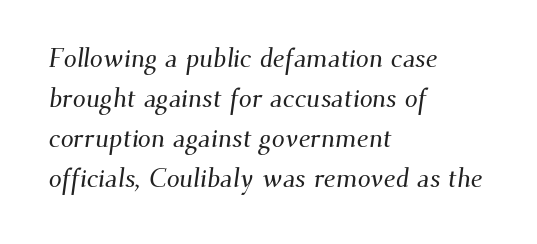
Q: Is the text underlined? A: No.
Q: How is the paragraph aligned? A: Left-aligned.
Q: Is the spacing between letters normal or unusually wide? A: Normal.
Q: Is the spacing between lines tight, normal or loose? A: Normal.
